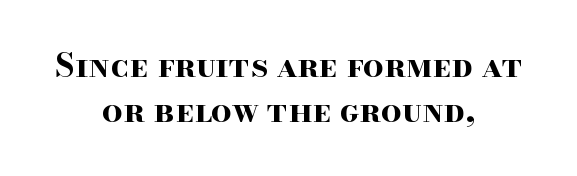
The image shows 33 px bold, wide serif type, upright; set centered, normal line spacing (1.37x), normal letter spacing, not underlined; high stroke contrast and a small x-height.
